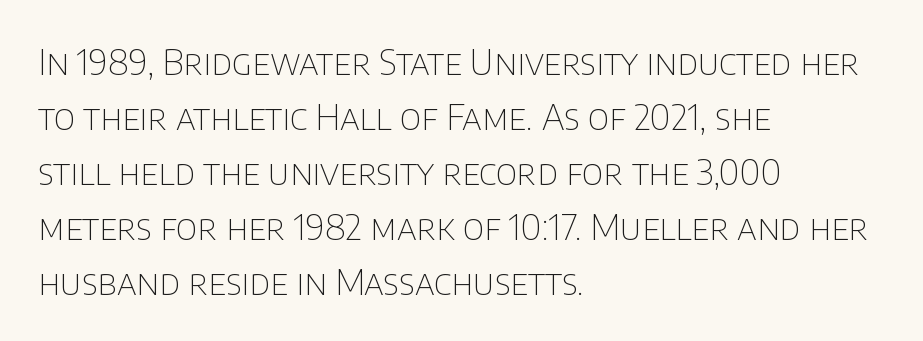
Q: Is the text bold? A: No.
Q: Is the text italic (slanted)? A: No, it is upright.
Q: Is the typeface a serif or a sans-serif typeface? A: Sans-serif.
Q: Is the text underlined? A: No.
Q: How is the paragraph aligned? A: Left-aligned.
Q: Is the spacing between letters normal or unusually wide? A: Normal.
Q: Is the spacing between lines tight, normal or loose? A: Normal.
Q: Width (condensed, normal, or wide)? A: Normal.
Q: Stroke contrast? A: Low.
Q: x-height? A: Large.
Q: Monospaced? A: No.
